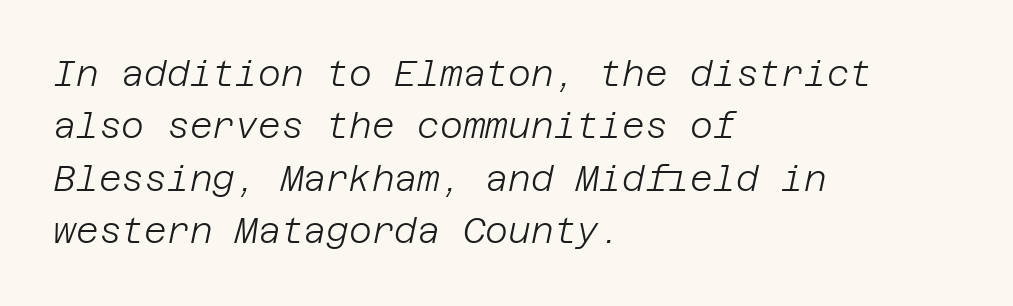
{"italic": "yes", "lean": "right", "slant_degrees": 12, "bold": "no", "weight": "light", "width": "normal", "stroke_contrast": "low", "x_height": "large", "underline": "no", "align": "left", "line_spacing": "normal", "line_spacing_ratio": 1.5, "letter_spacing": "normal", "letter_spacing_em": 0.0, "glyph_px": 35}
